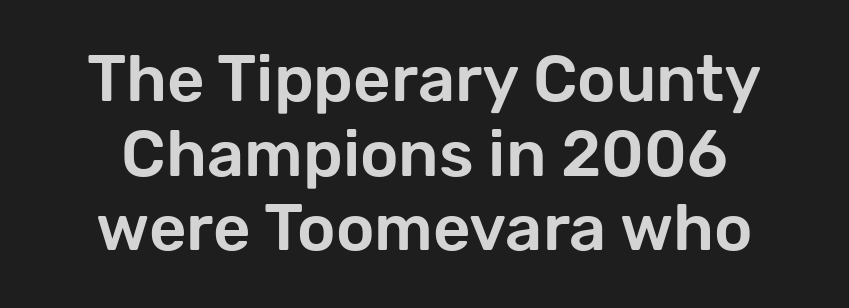
Q: Is the text italic (slanted)? A: No, it is upright.
Q: Is the typeface a serif or a sans-serif typeface? A: Sans-serif.
Q: Is the text underlined? A: No.
Q: Is the spacing between letters normal or unusually wide? A: Normal.
Q: Is the spacing between lines tight, normal or loose? A: Tight.
Q: Width (condensed, normal, or wide)? A: Normal.
Q: Stroke contrast? A: Low.
Q: x-height? A: Medium.
Q: Monospaced? A: No.
